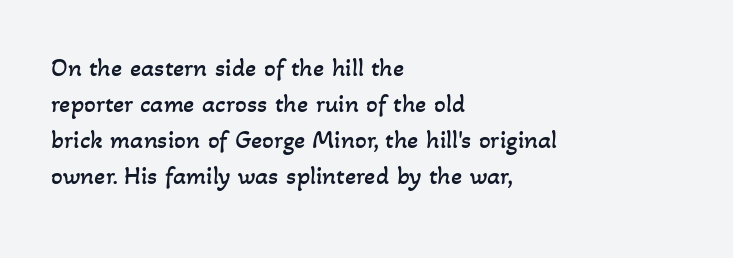
The image shows 26 px text type; set left-aligned, normal line spacing (1.39x), normal letter spacing, not underlined.
